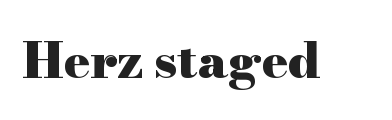
If you drew a line through each stem, it would be perfectly vertical. These lines are rendered in a variable-pitch font. Observe the serifs anchoring each vertical stroke in this sample. Students, note that the glyphs here touch the page at normal intervals.
